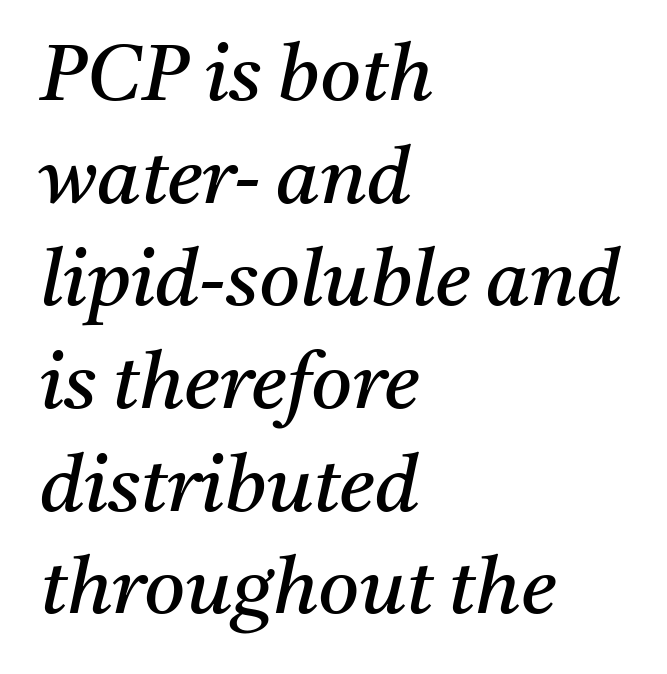
Q: Is the text bold? A: No.
Q: Is the text italic (slanted)? A: Yes, it leans right by about 11 degrees.
Q: Is the typeface a serif or a sans-serif typeface? A: Serif.
Q: Is the text underlined? A: No.
Q: How is the paragraph aligned? A: Left-aligned.
Q: Is the spacing between letters normal or unusually wide? A: Normal.
Q: Is the spacing between lines tight, normal or loose? A: Normal.
Q: Width (condensed, normal, or wide)? A: Normal.
Q: Stroke contrast? A: Medium.
Q: x-height? A: Medium.
Q: Monospaced? A: No.
